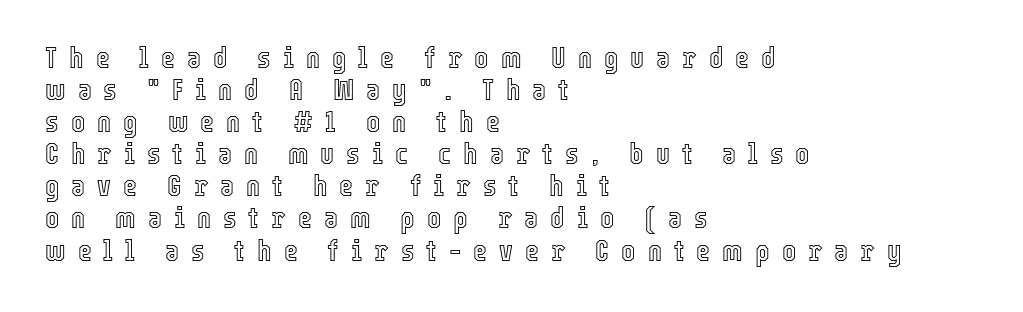
Do the characters align in a grid? No, the font is proportional. The block of text is dense from top to bottom, with scant space between rows. You can tell it's not italic because the verticals are truly vertical. Type without underlining. Line beginnings align vertically; line endings do not. The horizontal fit of the characters is loose and conspicuously gappy.
